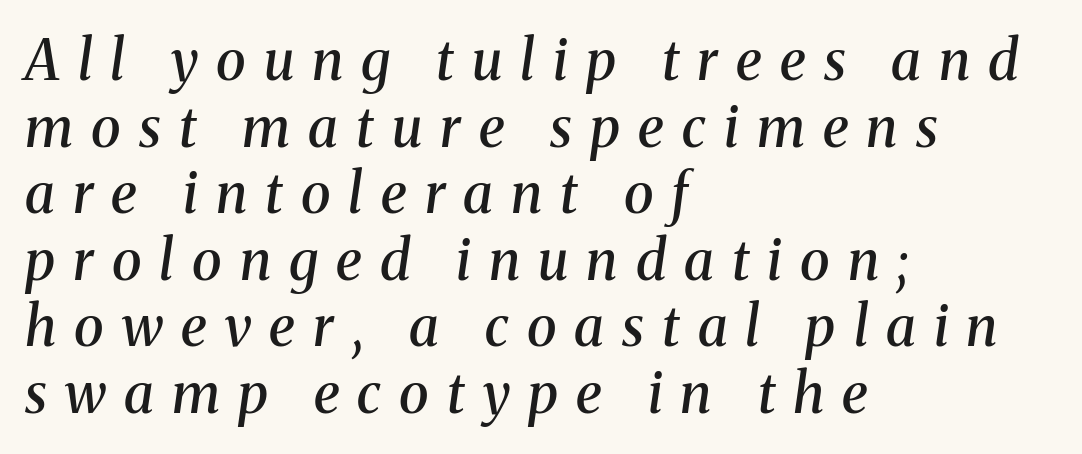
Q: Is the text bold? A: Semi-bold.
Q: Is the text italic (slanted)? A: Yes, it leans right by about 8 degrees.
Q: Is the typeface a serif or a sans-serif typeface? A: Serif.
Q: Is the text underlined? A: No.
Q: How is the paragraph aligned? A: Left-aligned.
Q: Is the spacing between letters normal or unusually wide? A: Unusually wide.
Q: Width (condensed, normal, or wide)? A: Normal.
Q: Stroke contrast? A: Medium.
Q: x-height? A: Medium.
Q: Monospaced? A: No.
